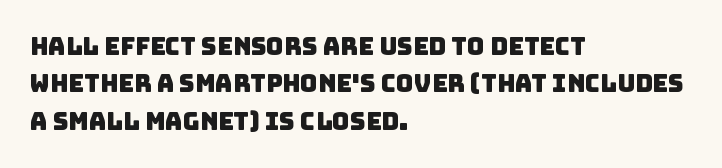
Has an underline been added? It has not. Vertical spacing — default. The lines are quadded left. No extra tracking has been applied to these lines.
